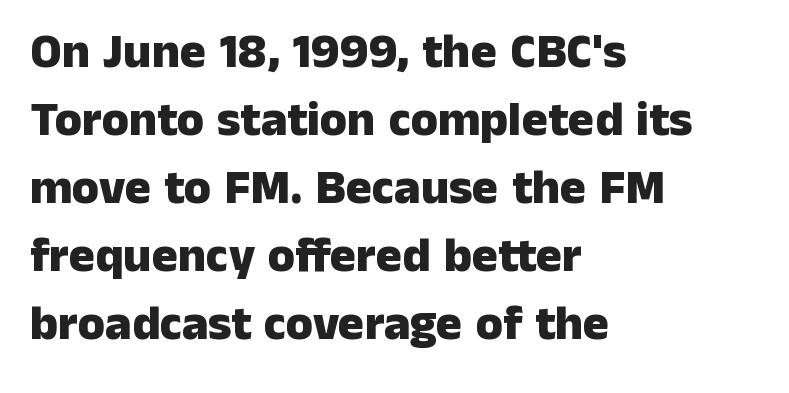
The image shows 49 px heavy sans-serif type, upright; set left-aligned, normal line spacing (1.39x), normal letter spacing, not underlined; low stroke contrast and a medium x-height.
